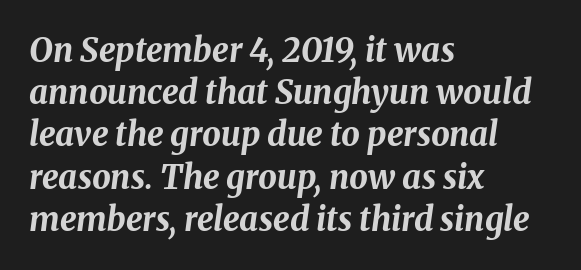
The image shows 33 px bold type, italic (leaning right); set left-aligned, normal line spacing (1.28x), normal letter spacing, not underlined; medium stroke contrast and a medium x-height.
